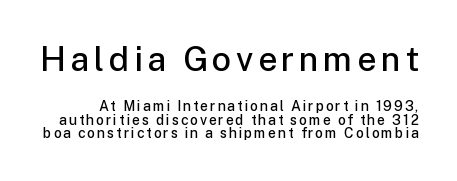
The image shows 34 px semibold sans-serif type, upright; set tight line spacing (0.95x), not underlined; the first (top) block is 2.43x larger; low stroke contrast and a medium x-height.
